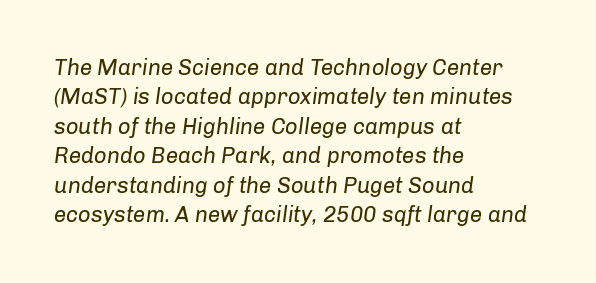
The image shows 22 px text type, italic (leaning right); set left-aligned, normal line spacing (1.34x), normal letter spacing, not underlined.
